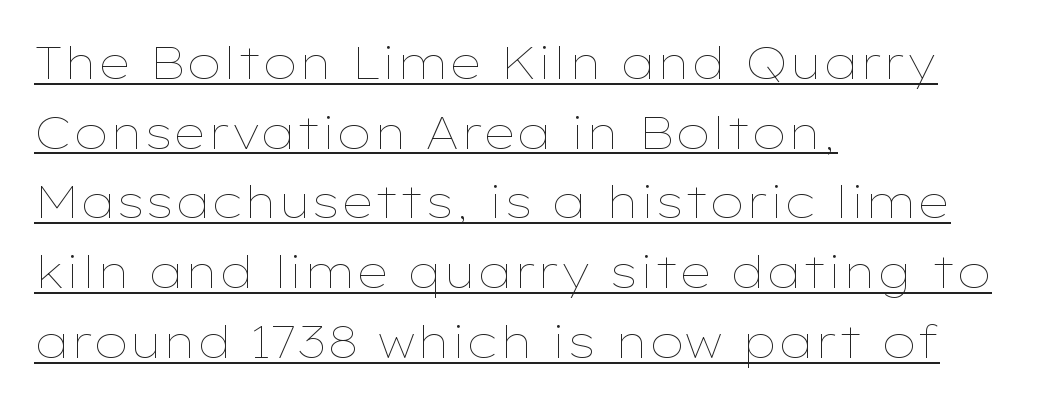
This sample has the flowing, uneven cadence of proportional lettering. Somebody hit Ctrl+U on this one — the words are underlined. Posture: straight, roman, zero tilt. Compared with typical body copy, the letter spacing here is the same.
